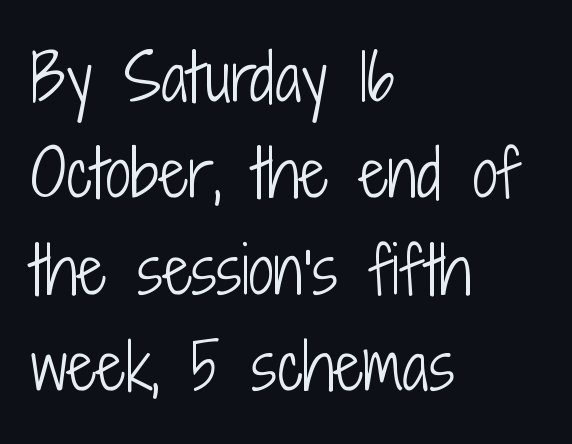
Each letter keeps its own natural width here, so spacing adapts to shape. A clean baseline with only descenders dipping below it. Compared with typical body copy, the letter spacing here is the same. Note: no serifs on the glyphs. Which margin do the lines hug? The left one — the right edge is uneven. Honestly, the row spacing looks completely unremarkable.
